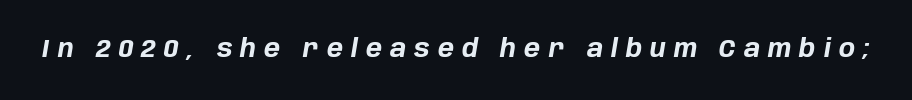
Q: Is the text bold? A: Yes.
Q: Is the text italic (slanted)? A: Yes, it leans right by about 10 degrees.
Q: Is the text underlined? A: No.
Q: Is the spacing between letters normal or unusually wide? A: Unusually wide.
